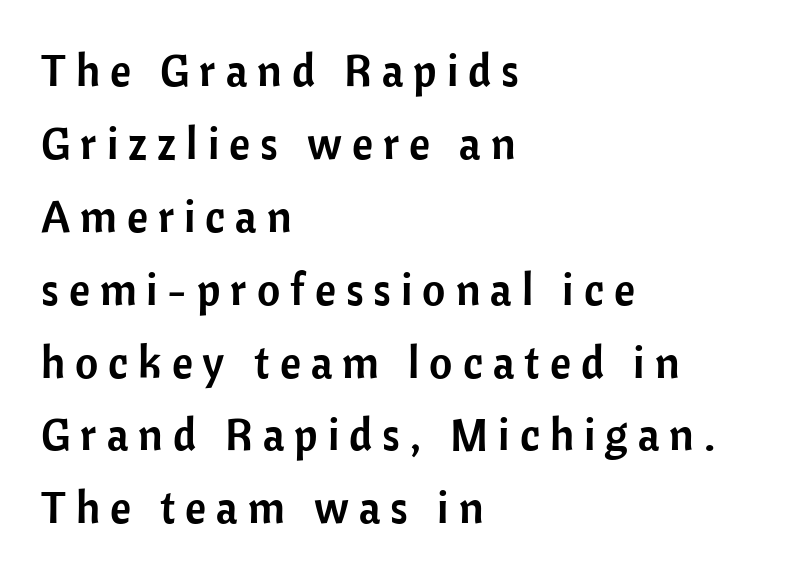
The image shows 45 px sans-serif type, upright; set left-aligned, normal line spacing (1.62x), unusually wide letter spacing (+0.22 em), not underlined; low stroke contrast and a medium x-height.
